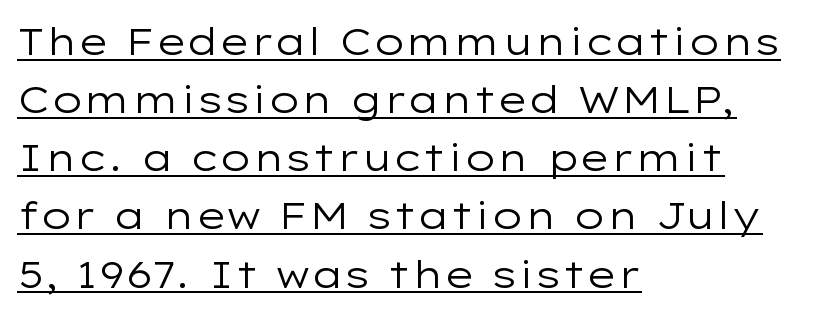
Here the designer chose a conventional face with non-uniform glyph widths. How would I describe the line gaps? Plain and ordinary. Is this a sans? Yes — the strokes have no serifs. Ink coverage per letter is moderate at most. Every character sits straight up, as roman type does. A student would call this left alignment; a typographer would say flush left, rag right.
